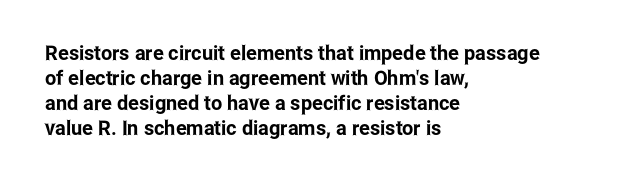
Q: Is the text italic (slanted)? A: No, it is upright.
Q: Is the text underlined? A: No.
Q: How is the paragraph aligned? A: Left-aligned.
Q: Is the spacing between letters normal or unusually wide? A: Normal.
Q: Is the spacing between lines tight, normal or loose? A: Normal.
